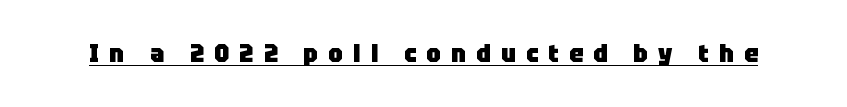
Decoration check: the copy is underlined. Notice how thick the strokes are: this is what a full bold looks like. Posture: straight, roman, zero tilt. In terms of letterspacing, this is a distinctly airy, spread setting.
